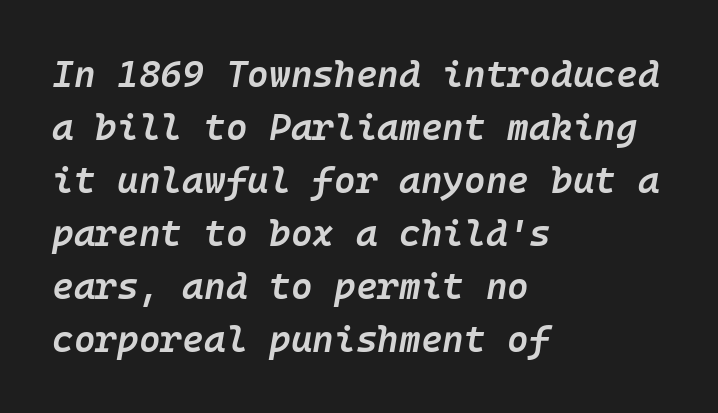
{"italic": "yes", "lean": "right", "slant_degrees": 10, "bold": "semi", "weight": "semibold", "width": "normal", "stroke_contrast": "low", "x_height": "medium", "underline": "no", "align": "left", "line_spacing": "normal", "line_spacing_ratio": 1.43, "letter_spacing": "normal", "letter_spacing_em": 0.0, "glyph_px": 37}
